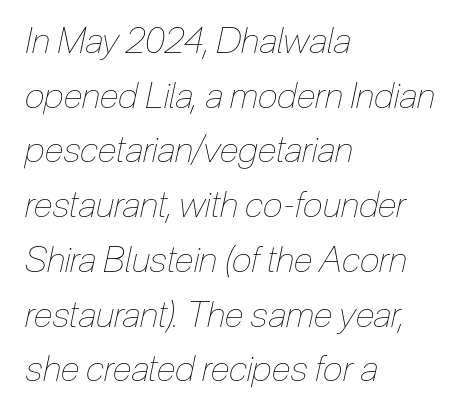
Q: Is the text bold? A: No.
Q: Is the text italic (slanted)? A: Yes, it leans right by about 12 degrees.
Q: Is the text underlined? A: No.
Q: How is the paragraph aligned? A: Left-aligned.
Q: Is the spacing between letters normal or unusually wide? A: Normal.
Q: Is the spacing between lines tight, normal or loose? A: Normal.
Q: Width (condensed, normal, or wide)? A: Condensed.
Q: Stroke contrast? A: Low.
Q: x-height? A: Medium.
Q: Monospaced? A: No.
